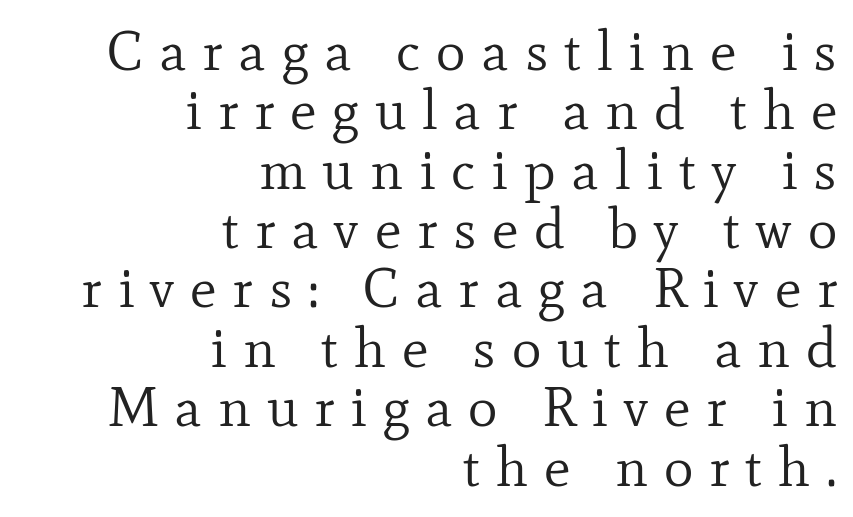
The image shows 56 px regular-weight serif type, upright; set right-aligned, tight line spacing (1.06x), unusually wide letter spacing (+0.28 em), not underlined; low stroke contrast and a small x-height.
